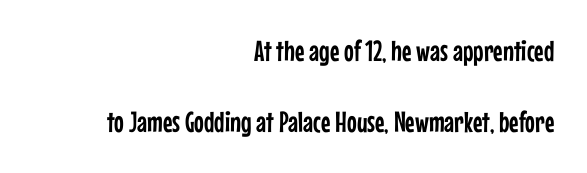
Q: Is the text italic (slanted)? A: No, it is upright.
Q: Is the typeface a serif or a sans-serif typeface? A: Sans-serif.
Q: Is the text underlined? A: No.
Q: How is the paragraph aligned? A: Right-aligned.
Q: Is the spacing between letters normal or unusually wide? A: Normal.
Q: Is the spacing between lines tight, normal or loose? A: Loose.
Q: Width (condensed, normal, or wide)? A: Condensed.
Q: Stroke contrast? A: Low.
Q: x-height? A: Medium.
Q: Monospaced? A: No.
